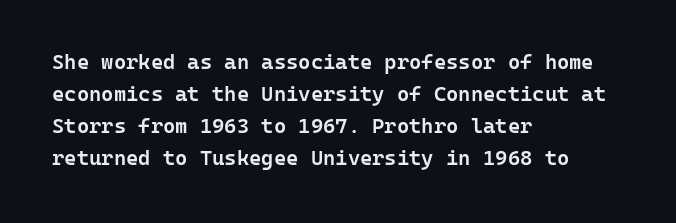
{"italic": "no", "bold": "semi", "underline": "no", "align": "left", "line_spacing": "normal", "line_spacing_ratio": 1.53, "letter_spacing": "normal", "letter_spacing_em": 0.0, "glyph_px": 21}
